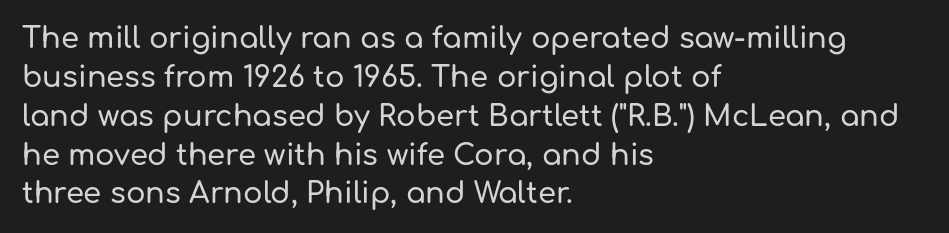
The image shows 29 px sans-serif type, upright; set left-aligned, normal line spacing (1.34x), normal letter spacing, not underlined; low stroke contrast and a medium x-height.
